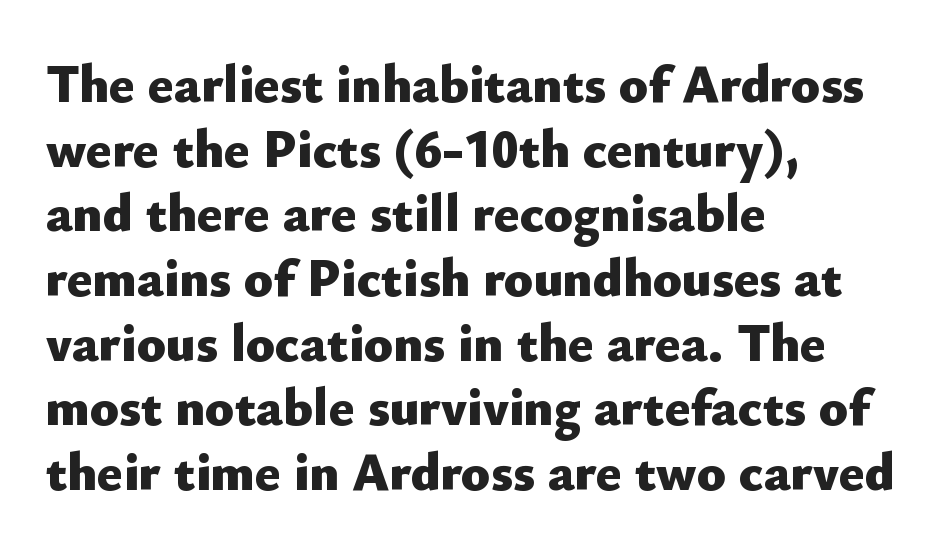
{"serif": "no", "italic": "no", "bold": "yes", "weight": "heavy", "width": "normal", "stroke_contrast": "low", "x_height": "small", "monospaced": "no", "underline": "no", "align": "left", "line_spacing_ratio": 1.22, "letter_spacing": "normal", "letter_spacing_em": 0.0, "glyph_px": 53}
